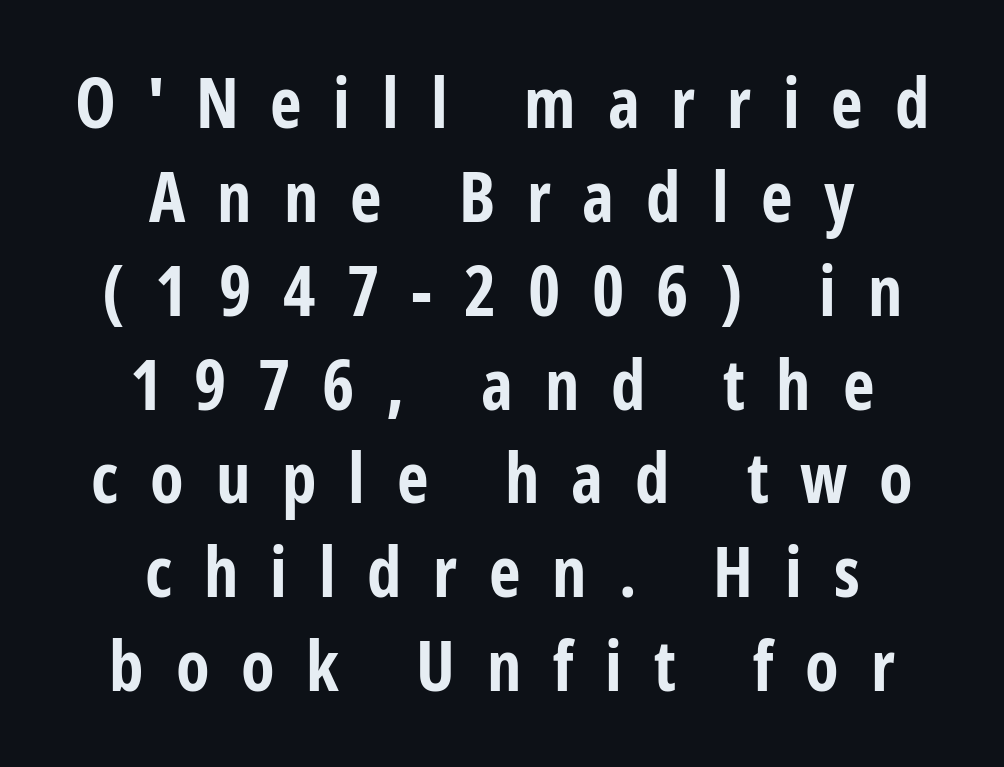
{"serif": "no", "italic": "no", "bold": "yes", "weight": "bold", "width": "condensed", "stroke_contrast": "low", "x_height": "medium", "monospaced": "no", "underline": "no", "align": "center", "line_spacing": "normal", "line_spacing_ratio": 1.36, "letter_spacing": "wide", "letter_spacing_em": 0.46, "glyph_px": 69}
